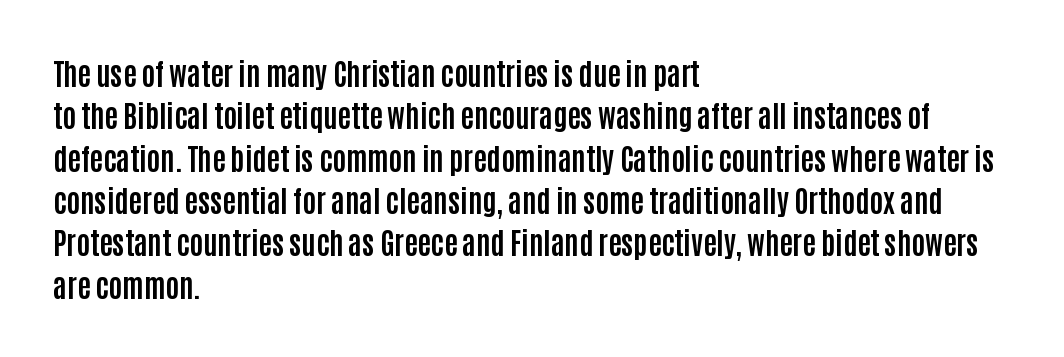
Do the characters align in a grid? No, the font is proportional. The text was rendered using a sans face with plain stroke endings. Italic: no, the glyphs are upright roman. One glance says typical: line gaps are just what's usual. Short and long lines alike share a common starting point at left.
